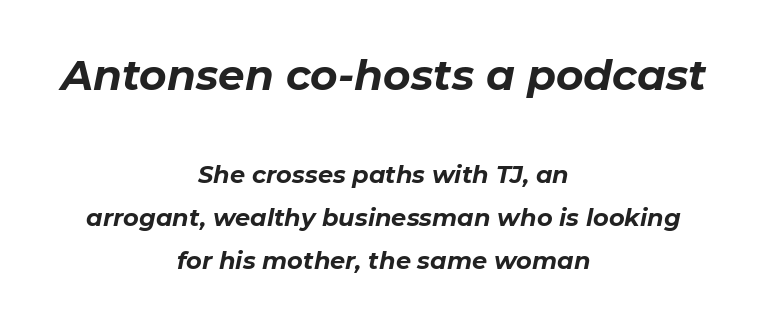
Bare-footed words on every line. The rag falls on both sides of this text block equally. Size hierarchy here favors the leading block over the trailing one. Each glyph is drawn with heavy, bold strokes. You could not count columns in this text — the font is proportionally spaced. A typesetter would mark this as italic.
